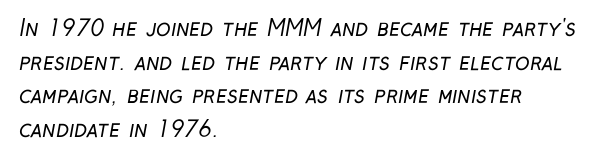
The strokes carry an ordinary text weight at most. Does the copy run flush right? No — it runs flush left. The type is set solid horizontally, with unmodified tracking. Successive baselines arrive at the customary interval. The area under the type is left untouched.
